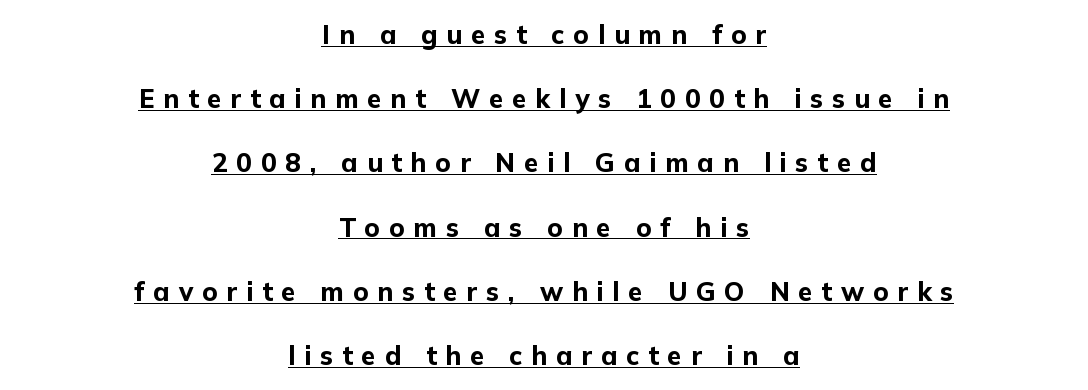
Q: Is the text bold? A: Yes.
Q: Is the text italic (slanted)? A: No, it is upright.
Q: Is the text underlined? A: Yes.
Q: How is the paragraph aligned? A: Centered.
Q: Is the spacing between letters normal or unusually wide? A: Unusually wide.
Q: Is the spacing between lines tight, normal or loose? A: Loose.
